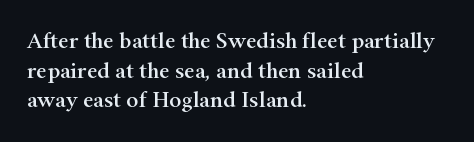
Descenders are the only things crossing below the line. A classic flush-left, rag-right setting is used for this passage. Upright lettering throughout. Quick note: interline space is typical. Letter spacing: default.
